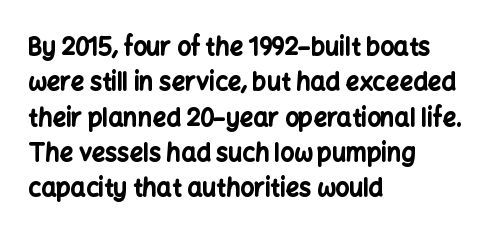
{"italic": "no", "bold": "yes", "underline": "no", "align": "left", "line_spacing": "normal", "line_spacing_ratio": 1.47, "letter_spacing": "normal", "letter_spacing_em": 0.0, "glyph_px": 24}
